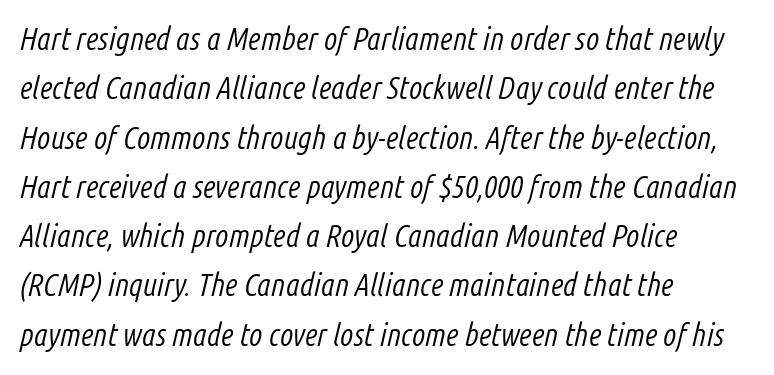
The image shows 31 px light, condensed type, italic (leaning right); set left-aligned, normal line spacing (1.59x), normal letter spacing, not underlined; low stroke contrast and a medium x-height.
